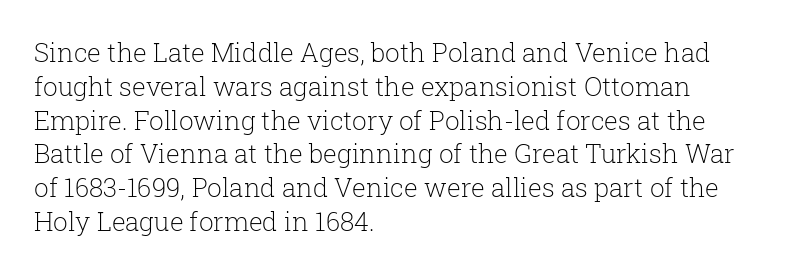
Q: Is the text bold? A: No.
Q: Is the text italic (slanted)? A: No, it is upright.
Q: Is the text underlined? A: No.
Q: How is the paragraph aligned? A: Left-aligned.
Q: Is the spacing between letters normal or unusually wide? A: Normal.
Q: Is the spacing between lines tight, normal or loose? A: Normal.
